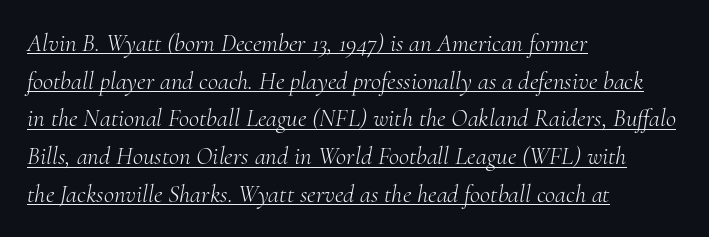
Q: Is the text bold? A: No.
Q: Is the text italic (slanted)? A: Yes, it leans right by about 10 degrees.
Q: Is the text underlined? A: Yes.
Q: How is the paragraph aligned? A: Left-aligned.
Q: Is the spacing between letters normal or unusually wide? A: Normal.
Q: Is the spacing between lines tight, normal or loose? A: Normal.
